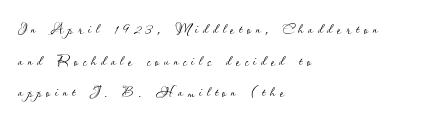
The glyphs are unaccompanied by any horizontal stroke below them. The rag falls on the right side of this text block. The tracking reads as deliberately expanded to a designer's eye. The passage shown stacks its lines at a standard gap. The font sits on the lighter half of the weight spectrum, regular included.
